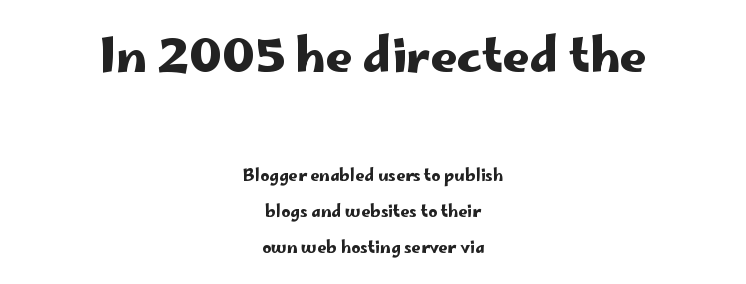
The image shows 47 px wide sans-serif type, upright; set centered, loose line spacing (2.24x), normal letter spacing, not underlined; the first (top) block is 2.94x larger; low stroke contrast and a small x-height.
